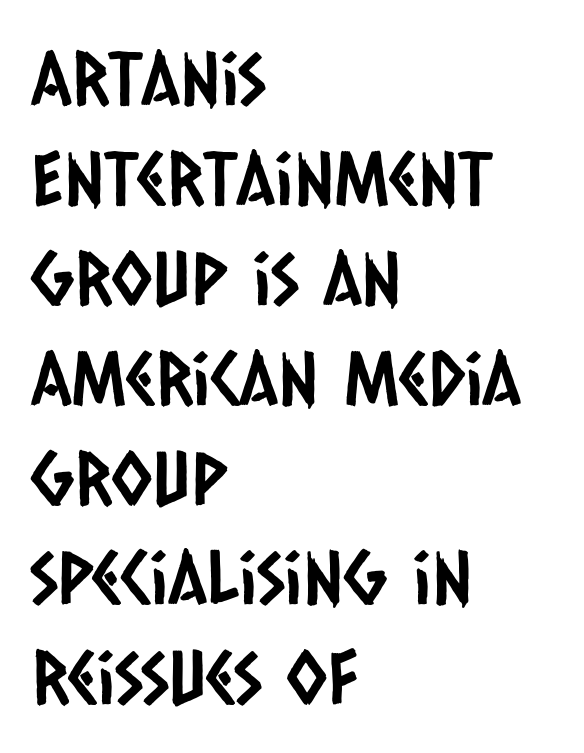
The image shows 74 px condensed sans-serif type; set left-aligned, normal line spacing (1.35x), normal letter spacing, not underlined; low stroke contrast and a large x-height.
